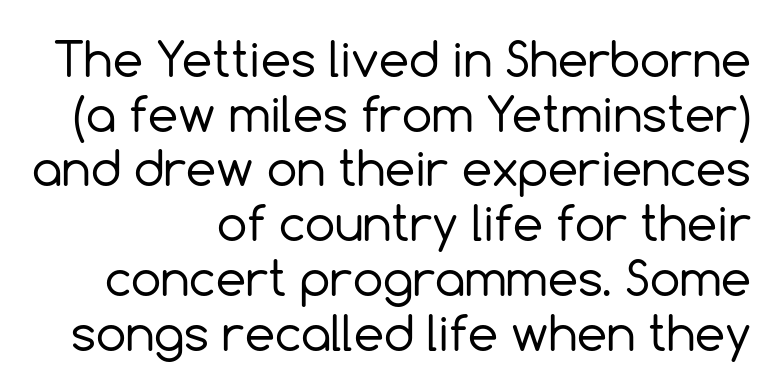
The image shows 48 px regular-weight sans-serif type, upright; set right-aligned, tight line spacing (1.14x), normal letter spacing, not underlined; a medium x-height.
